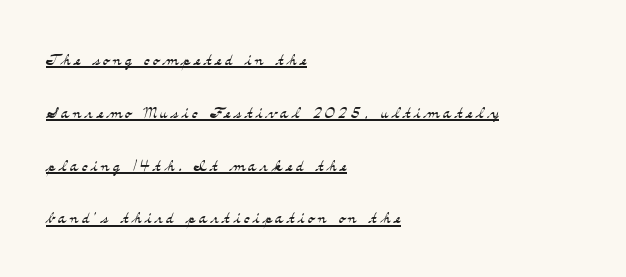
The image shows 22 px text type; set left-aligned, loose line spacing (2.4x), underlined.
